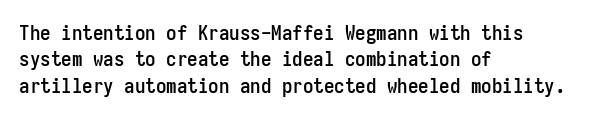
Q: Is the text italic (slanted)? A: No, it is upright.
Q: Is the text underlined? A: No.
Q: How is the paragraph aligned? A: Left-aligned.
Q: Is the spacing between letters normal or unusually wide? A: Normal.
Q: Is the spacing between lines tight, normal or loose? A: Normal.
